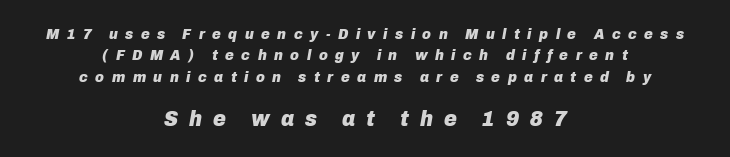
{"italic": "yes", "lean": "right", "slant_degrees": 10, "bold": "yes", "underline": "no", "align": "center", "line_spacing": "normal", "line_spacing_ratio": 1.42, "letter_spacing": "wide", "letter_spacing_em": 0.5, "larger_block": "second", "size_ratio": 1.47, "glyph_px": 22}
